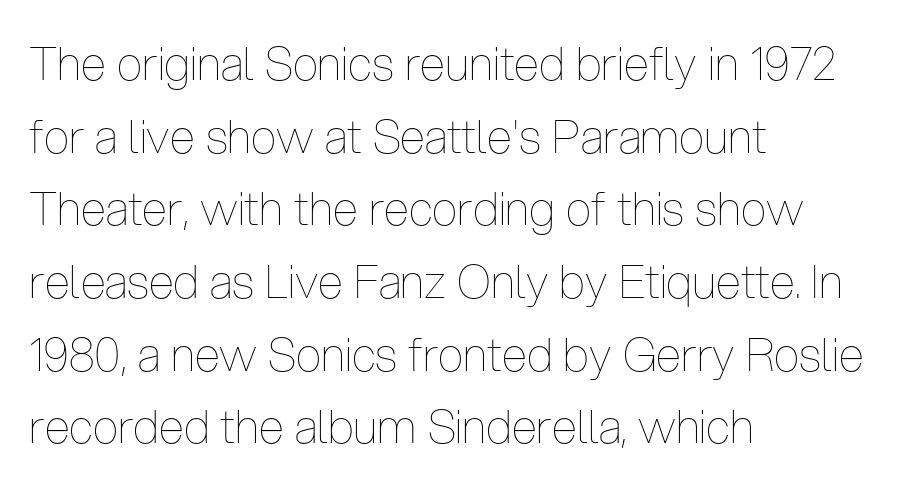
The image shows 46 px thin, condensed type, upright; set left-aligned, normal line spacing (1.58x), normal letter spacing, not underlined; low stroke contrast and a medium x-height.
